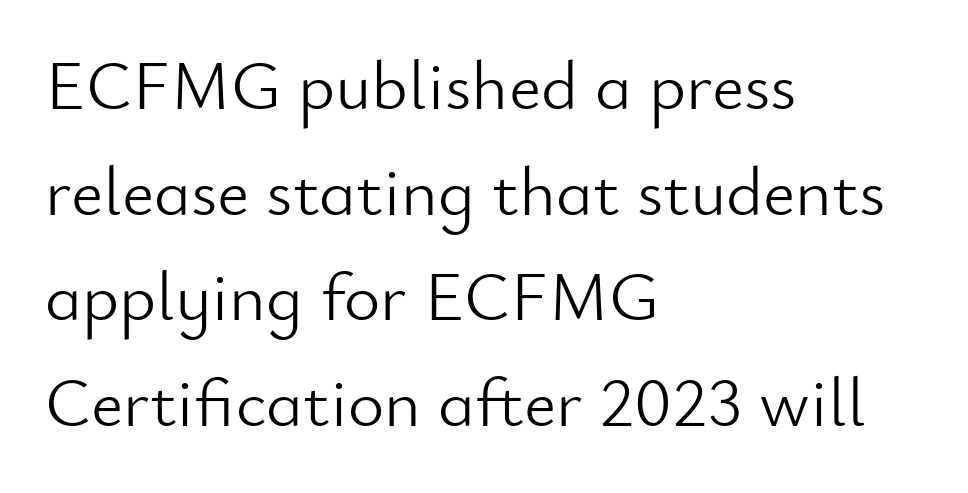
{"serif": "no", "italic": "no", "bold": "no", "weight": "light", "width": "normal", "stroke_contrast": "low", "x_height": "small", "monospaced": "no", "underline": "no", "align": "left", "line_spacing": "normal", "line_spacing_ratio": 1.51, "letter_spacing": "normal", "letter_spacing_em": 0.0, "glyph_px": 70}
